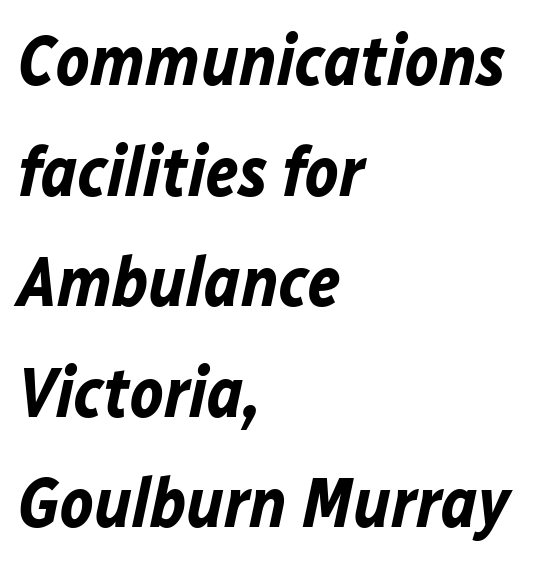
Q: Is the text bold? A: Yes.
Q: Is the text italic (slanted)? A: Yes, it leans right by about 12 degrees.
Q: Is the text underlined? A: No.
Q: How is the paragraph aligned? A: Left-aligned.
Q: Is the spacing between letters normal or unusually wide? A: Normal.
Q: Is the spacing between lines tight, normal or loose? A: Normal.
Q: Width (condensed, normal, or wide)? A: Normal.
Q: Stroke contrast? A: Low.
Q: x-height? A: Medium.
Q: Monospaced? A: No.
